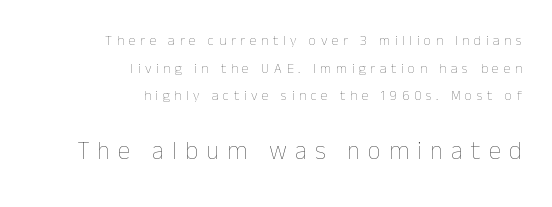
{"italic": "no", "bold": "no", "underline": "no", "align": "right", "line_spacing": "loose", "line_spacing_ratio": 1.97, "letter_spacing": "wide", "letter_spacing_em": 0.33, "larger_block": "second", "size_ratio": 1.79, "glyph_px": 25}
